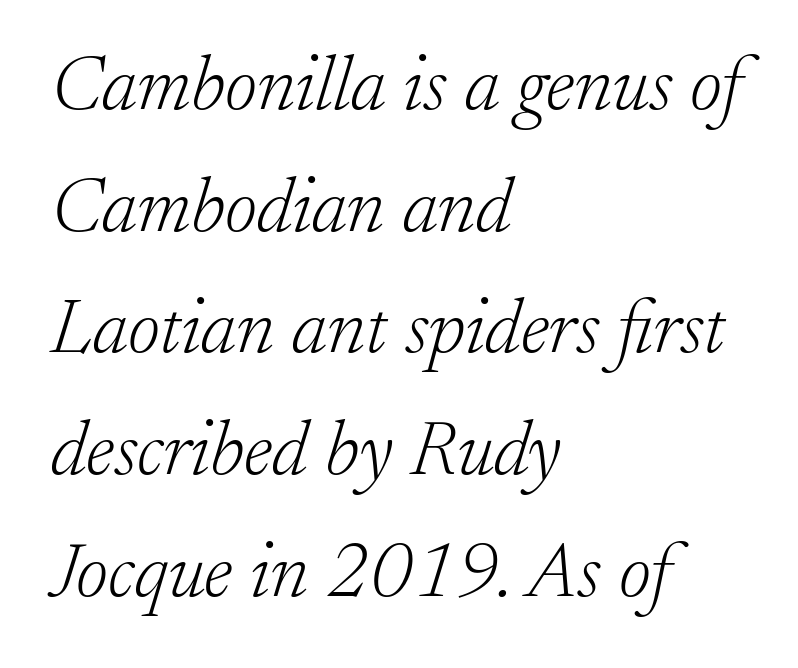
{"serif": "yes", "italic": "yes", "lean": "right", "slant_degrees": 17, "bold": "no", "weight": "light", "width": "normal", "stroke_contrast": "low", "x_height": "small", "monospaced": "no", "underline": "no", "align": "left", "line_spacing": "normal", "line_spacing_ratio": 1.56, "letter_spacing": "normal", "letter_spacing_em": 0.0, "glyph_px": 78}
